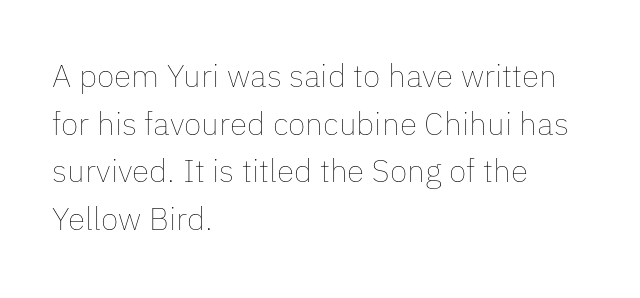
Q: Is the text bold? A: No.
Q: Is the text italic (slanted)? A: No, it is upright.
Q: Is the text underlined? A: No.
Q: How is the paragraph aligned? A: Left-aligned.
Q: Is the spacing between letters normal or unusually wide? A: Normal.
Q: Is the spacing between lines tight, normal or loose? A: Normal.
Q: Width (condensed, normal, or wide)? A: Normal.
Q: Stroke contrast? A: Low.
Q: x-height? A: Medium.
Q: Monospaced? A: No.
